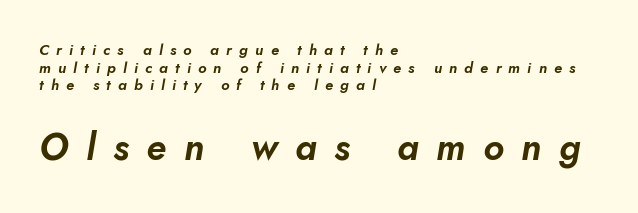
{"italic": "yes", "lean": "right", "slant_degrees": 10, "width": "normal", "stroke_contrast": "low", "x_height": "small", "monospaced": "no", "underline": "no", "align": "left", "line_spacing_ratio": 1.17, "letter_spacing": "wide", "letter_spacing_em": 0.48, "larger_block": "second", "size_ratio": 2.47, "glyph_px": 37}
